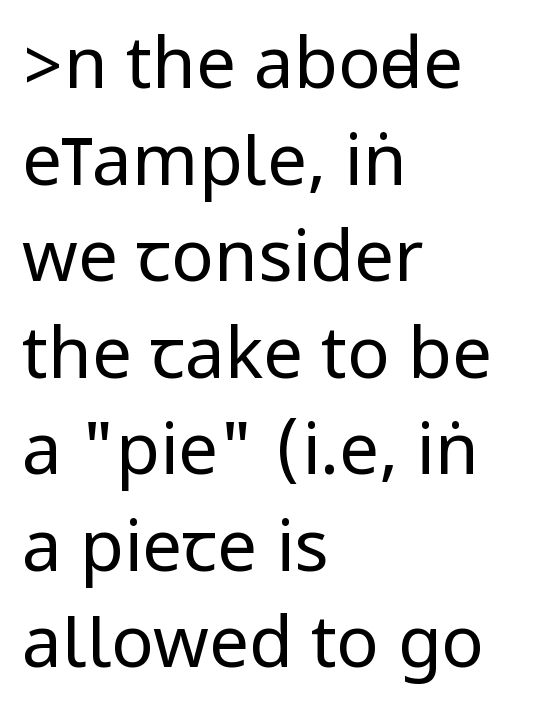
Q: Is the text bold? A: No.
Q: Is the text italic (slanted)? A: No, it is upright.
Q: Is the typeface a serif or a sans-serif typeface? A: Sans-serif.
Q: Is the text underlined? A: No.
Q: How is the paragraph aligned? A: Left-aligned.
Q: Is the spacing between letters normal or unusually wide? A: Normal.
Q: Is the spacing between lines tight, normal or loose? A: Normal.
Q: Width (condensed, normal, or wide)? A: Condensed.
Q: Stroke contrast? A: Low.
